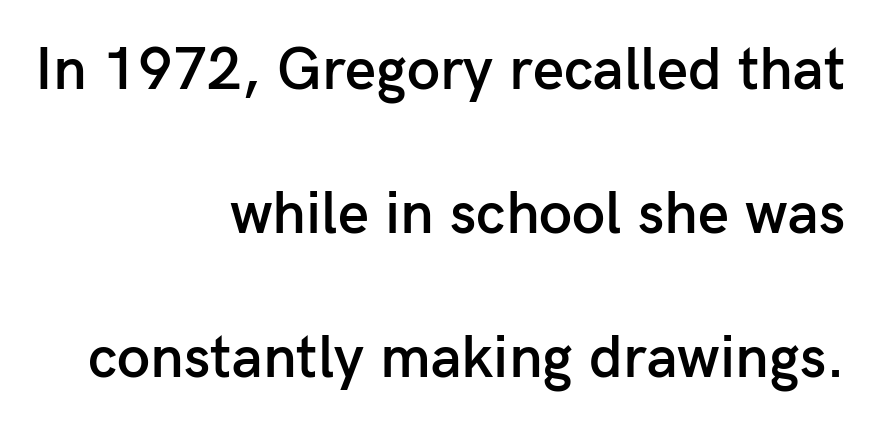
Proportional: the letters do not fall into vertical columns. The lines in this sample share a right terminus and differ only in where they begin. The rendering uses a semibold face; strokes are thickened but not to full bold. Vertical strokes here are truly vertical. Students, note that the glyphs here touch the page at normal intervals.
